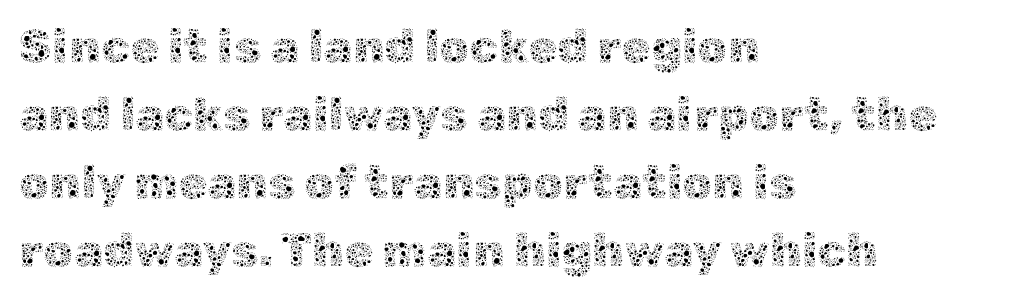
Descenders are the only things crossing below the line. Honestly, the row spacing looks completely unremarkable. Think of a printed novel: that variable character pitch is what you see here. Does the copy run flush right? No — it runs flush left. The font is comparable to plain body text, perhaps lighter.
